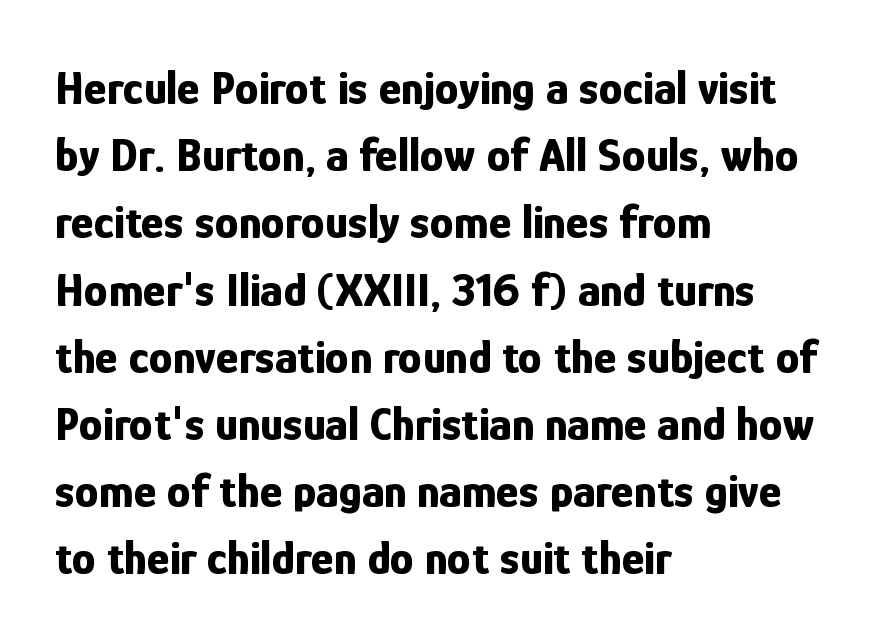
Observe the absence of serifs on each vertical stroke in this sample. Each glyph is drawn with heavy, bold strokes. Varying glyph widths throughout — classic text-font behaviour. Compared with a centered layout, this one pins lines to the left instead. Honestly, the letter spacing is just normal — you wouldn't notice it. The lettering holds an erect, upright posture throughout.
